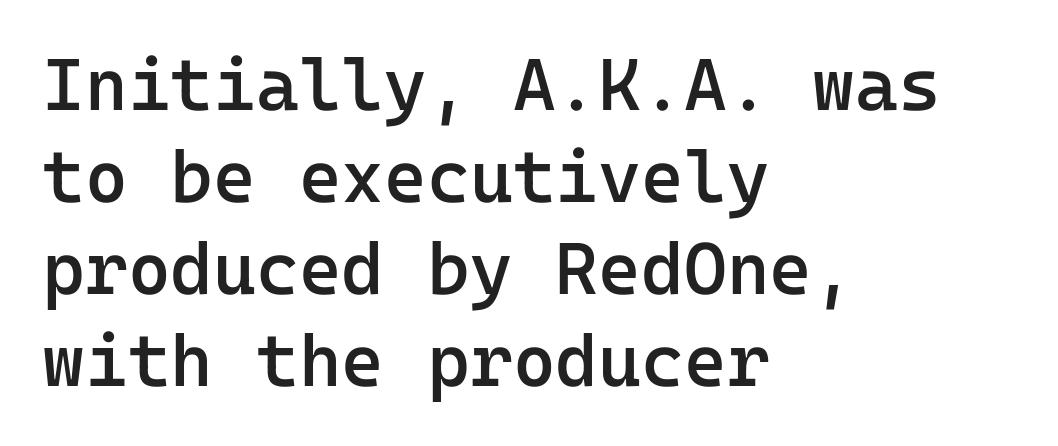
Q: Is the text bold? A: Semi-bold.
Q: Is the text italic (slanted)? A: No, it is upright.
Q: Is the typeface a serif or a sans-serif typeface? A: Sans-serif.
Q: Is the text underlined? A: No.
Q: How is the paragraph aligned? A: Left-aligned.
Q: Is the spacing between letters normal or unusually wide? A: Normal.
Q: Is the spacing between lines tight, normal or loose? A: Normal.
Q: Width (condensed, normal, or wide)? A: Normal.
Q: Stroke contrast? A: Low.
Q: x-height? A: Medium.
Q: Monospaced? A: Yes.
